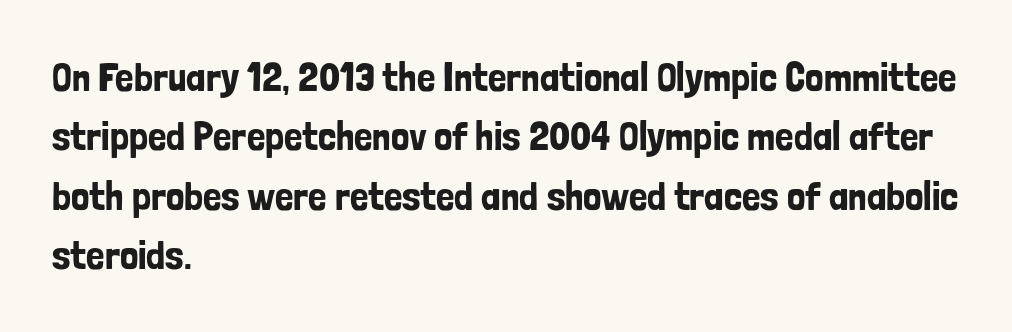
The image shows 41 px condensed sans-serif type, upright; set left-aligned, normal line spacing (1.45x), normal letter spacing, not underlined; low stroke contrast and a medium x-height.
